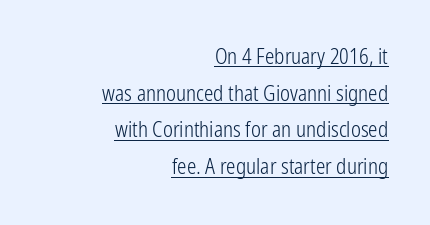
Q: Is the text bold? A: No.
Q: Is the text italic (slanted)? A: No, it is upright.
Q: Is the text underlined? A: Yes.
Q: How is the paragraph aligned? A: Right-aligned.
Q: Is the spacing between letters normal or unusually wide? A: Normal.
